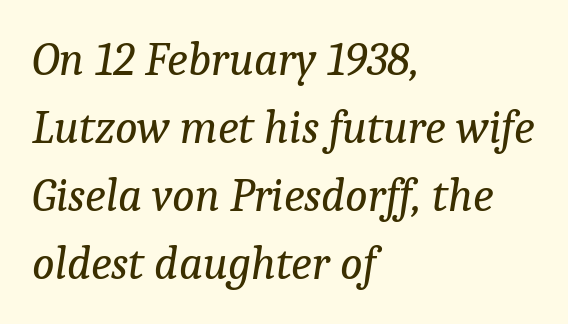
The image shows 47 px regular-weight serif type, italic (leaning right); set left-aligned, normal line spacing (1.45x), normal letter spacing, not underlined; low stroke contrast and a medium x-height.
